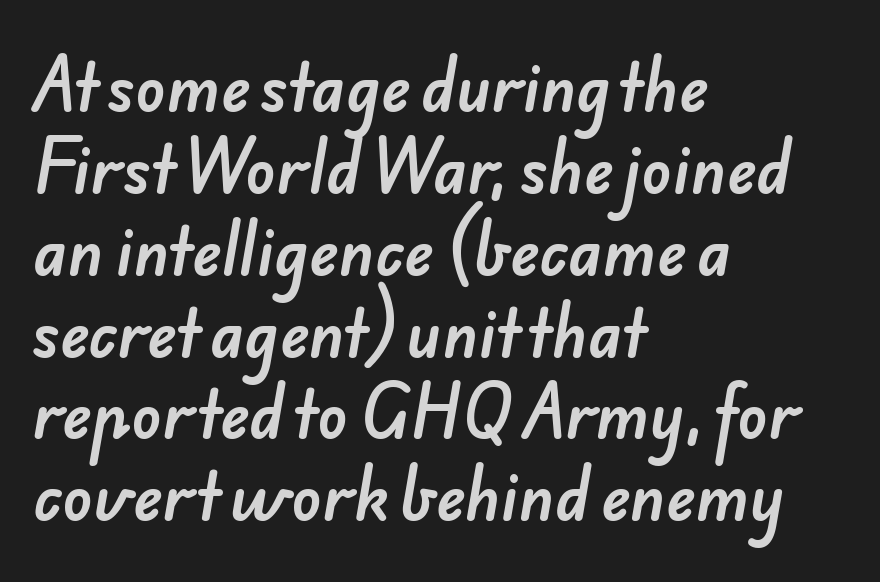
The image shows 62 px sans-serif type; set left-aligned, normal line spacing (1.32x), normal letter spacing, not underlined; low stroke contrast and a small x-height.
